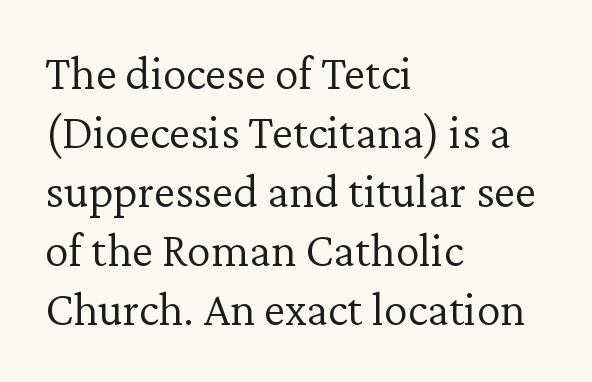
Spacing between characters is what you'd get straight out of the box. The rendering uses natural spacing where letterforms have individual widths. A typesetter would mark this as roman, not italic. The string is rendered with underlining switched off. Type style note: has serifs.
